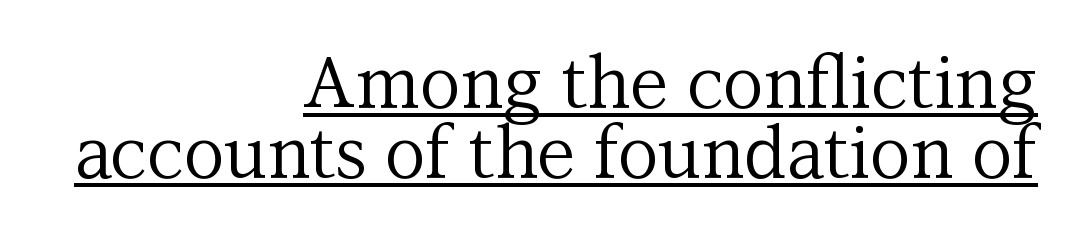
{"serif": "yes", "italic": "no", "bold": "no", "weight": "regular", "width": "normal", "stroke_contrast": "medium", "x_height": "medium", "monospaced": "no", "underline": "yes", "align": "right", "line_spacing": "tight", "line_spacing_ratio": 0.99, "letter_spacing": "normal", "letter_spacing_em": 0.0, "glyph_px": 71}
